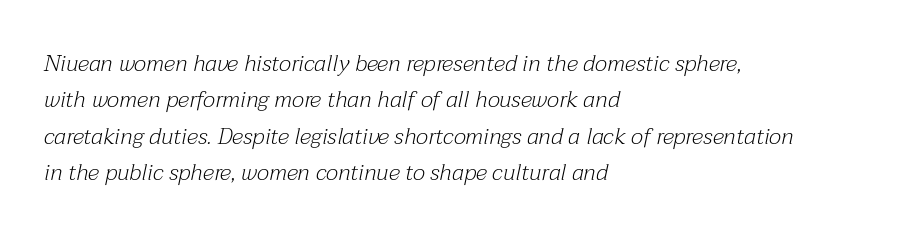
Only glyphs here, with clear space below each row. The cut favours lightness, reaching ordinary text weight at its darkest. Which margin do the lines hug? The left one — the right edge is uneven. The face used here is rendered with its standard letterfit.
